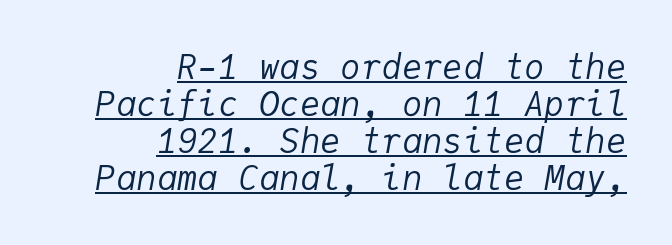
Like a heading marked for emphasis, these lines bear an underscore. Style check: oblique. The passage shown is not bold in any degree. Nobody touched the tracking dial on this one.
